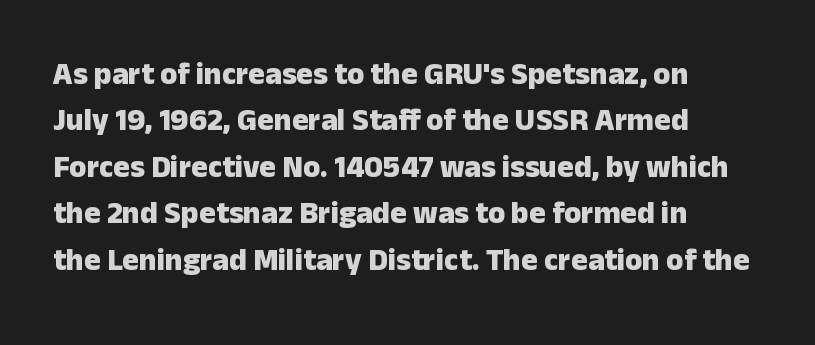
Q: Is the text bold? A: Yes.
Q: Is the text italic (slanted)? A: No, it is upright.
Q: Is the typeface a serif or a sans-serif typeface? A: Sans-serif.
Q: Is the text underlined? A: No.
Q: How is the paragraph aligned? A: Left-aligned.
Q: Is the spacing between letters normal or unusually wide? A: Normal.
Q: Is the spacing between lines tight, normal or loose? A: Normal.
Q: Width (condensed, normal, or wide)? A: Normal.
Q: Stroke contrast? A: Low.
Q: x-height? A: Medium.
Q: Monospaced? A: No.
